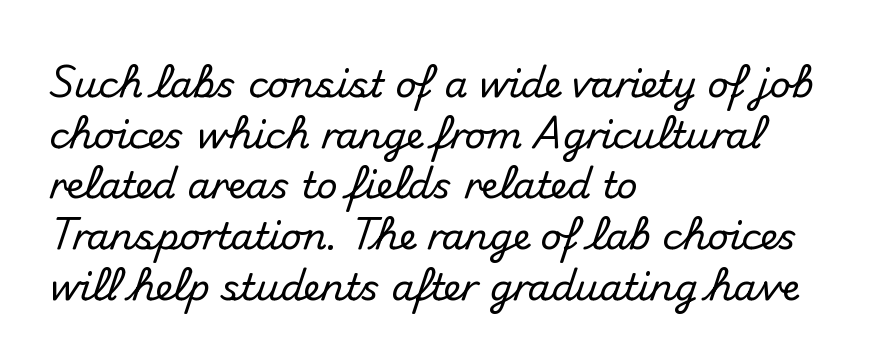
Q: Is the text italic (slanted)? A: Yes.
Q: Is the typeface a serif or a sans-serif typeface? A: Sans-serif.
Q: Is the text underlined? A: No.
Q: How is the paragraph aligned? A: Left-aligned.
Q: Is the spacing between letters normal or unusually wide? A: Normal.
Q: Is the spacing between lines tight, normal or loose? A: Normal.
Q: Width (condensed, normal, or wide)? A: Normal.
Q: Stroke contrast? A: Medium.
Q: x-height? A: Small.
Q: Monospaced? A: No.
